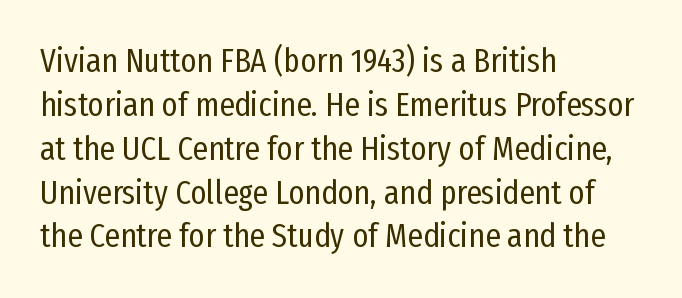
There is no visible air inserted between adjacent glyphs. Stems and bowls with no extra thickness — not bold. Looks like regular typesetting: each glyph gets only the width it needs. This sample uses an upright cut, with every glyph sitting square on the baseline. Short and long lines alike share a common starting point at left. This rendering features lettering with no underline.
